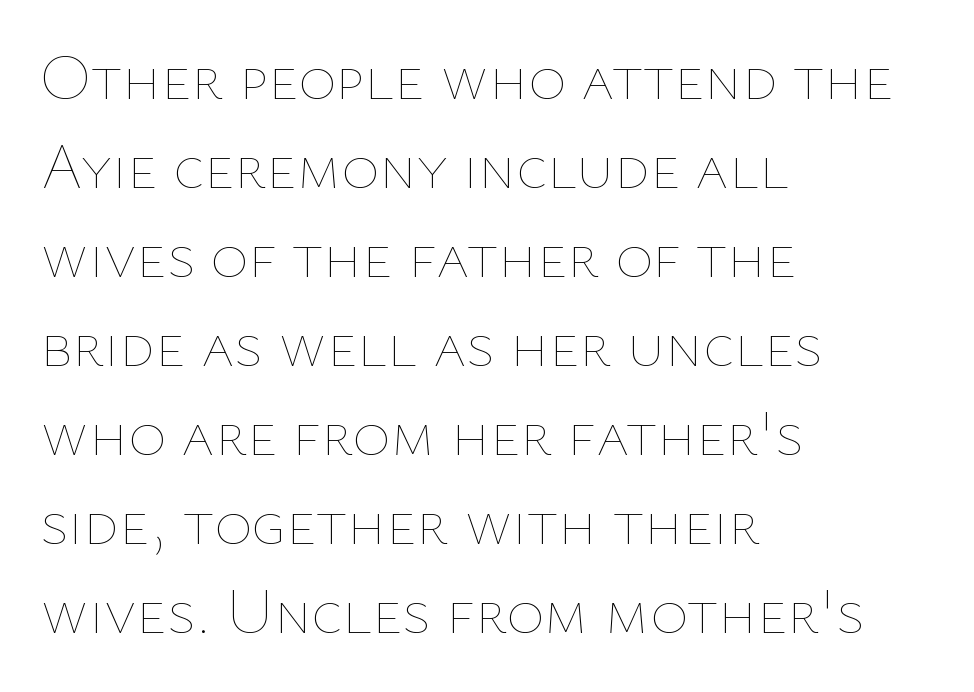
Visually the block forms a straight wall on the left and a jagged coastline on the right. The face used here is proportionally spaced, like ordinary book or web type. Vertically, the passage feels balanced, rows spaced as you'd expect. Unbolded letterforms with no extra heft.
